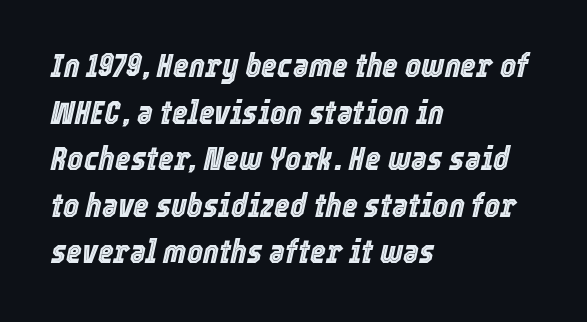
{"italic": "yes", "lean": "right", "slant_degrees": 12, "width": "condensed", "x_height": "medium", "monospaced": "no", "underline": "no", "align": "left", "line_spacing": "normal", "line_spacing_ratio": 1.37, "letter_spacing": "normal", "letter_spacing_em": 0.0, "glyph_px": 34}
